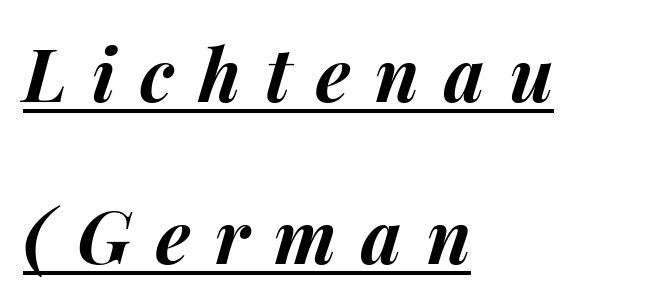
Is this a fixed-width face? No — the glyphs have proportional, varying widths. Style check: oblique. A rule runs beneath these lines of type. The lines in this sample share a left origin and differ only in where they stop.
